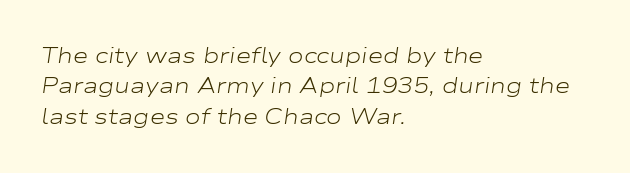
Q: Is the text bold? A: No.
Q: Is the text italic (slanted)? A: Yes, it leans right by about 9 degrees.
Q: Is the text underlined? A: No.
Q: How is the paragraph aligned? A: Left-aligned.
Q: Is the spacing between letters normal or unusually wide? A: Normal.
Q: Is the spacing between lines tight, normal or loose? A: Normal.
